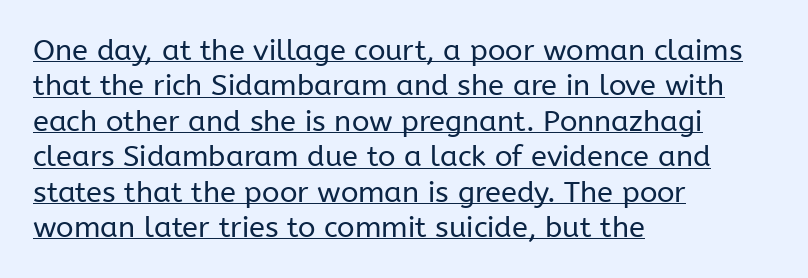
The rendering uses the underline text-decoration. This rendering uses left alignment, leaving the right contour irregular. The passage shown is typed in a proportional face where columns would drift. A typesetter would mark this as roman, not italic.
